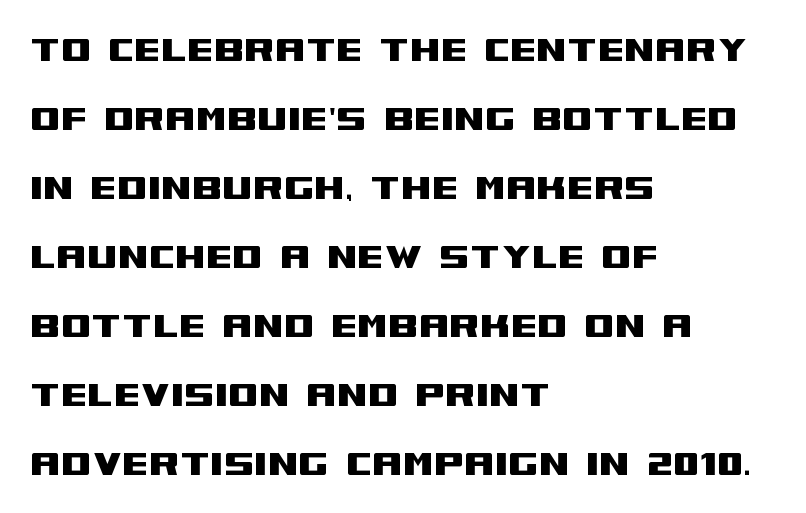
The image shows 44 px wide sans-serif type, upright; set left-aligned, normal line spacing (1.57x), normal letter spacing, not underlined; medium stroke contrast and a large x-height.
